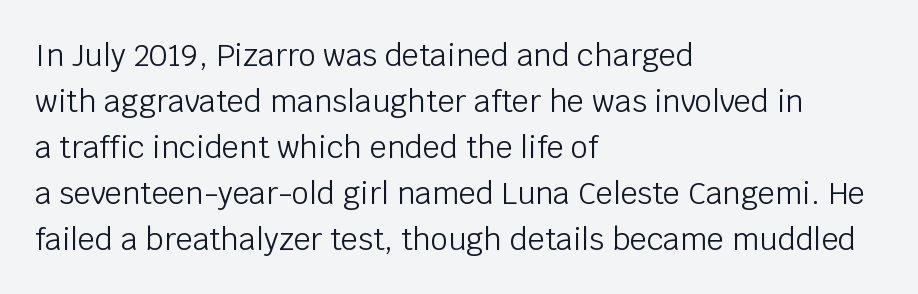
Q: Is the text bold? A: No.
Q: Is the text italic (slanted)? A: No, it is upright.
Q: Is the typeface a serif or a sans-serif typeface? A: Sans-serif.
Q: Is the text underlined? A: No.
Q: How is the paragraph aligned? A: Left-aligned.
Q: Is the spacing between letters normal or unusually wide? A: Normal.
Q: Is the spacing between lines tight, normal or loose? A: Normal.
Q: Width (condensed, normal, or wide)? A: Normal.
Q: Stroke contrast? A: Low.
Q: x-height? A: Large.
Q: Monospaced? A: No.
